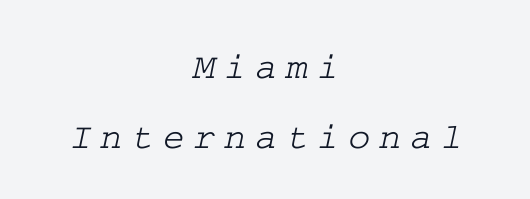
The image shows 37 px wide serif type; set centered, line spacing 1.88x, unusually wide letter spacing (+0.25 em), not underlined; low stroke contrast and a medium x-height.
